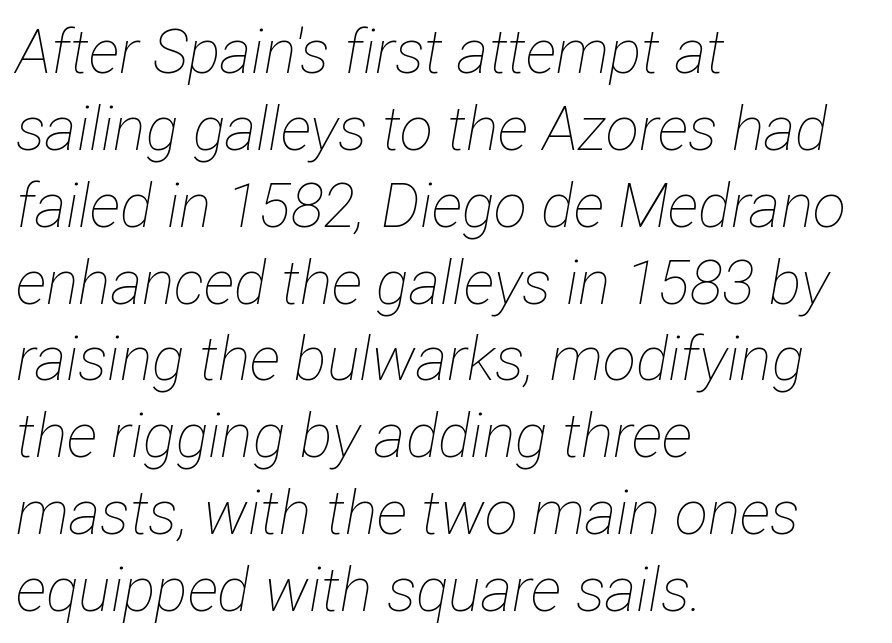
The image shows 61 px thin, condensed type, italic (leaning right); set left-aligned, normal line spacing (1.26x), normal letter spacing, not underlined; low stroke contrast and a medium x-height.
